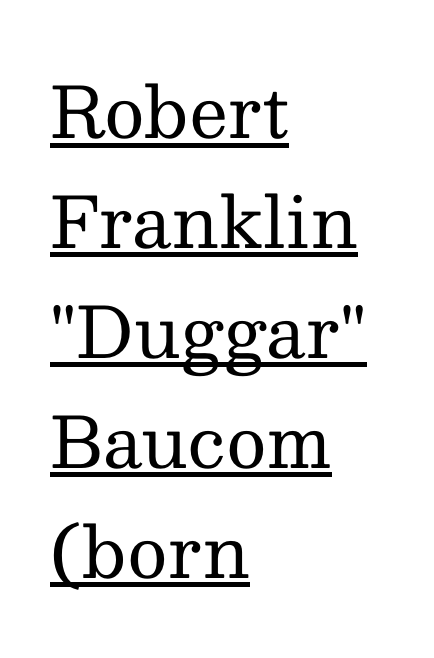
Honestly, the row spacing looks completely unremarkable. The letters advance in unequal steps, a hallmark of proportional type. Notice how the passage keeps a crisp vertical edge on the left only. Does extra space separate the letters? No, they use regular spacing.
